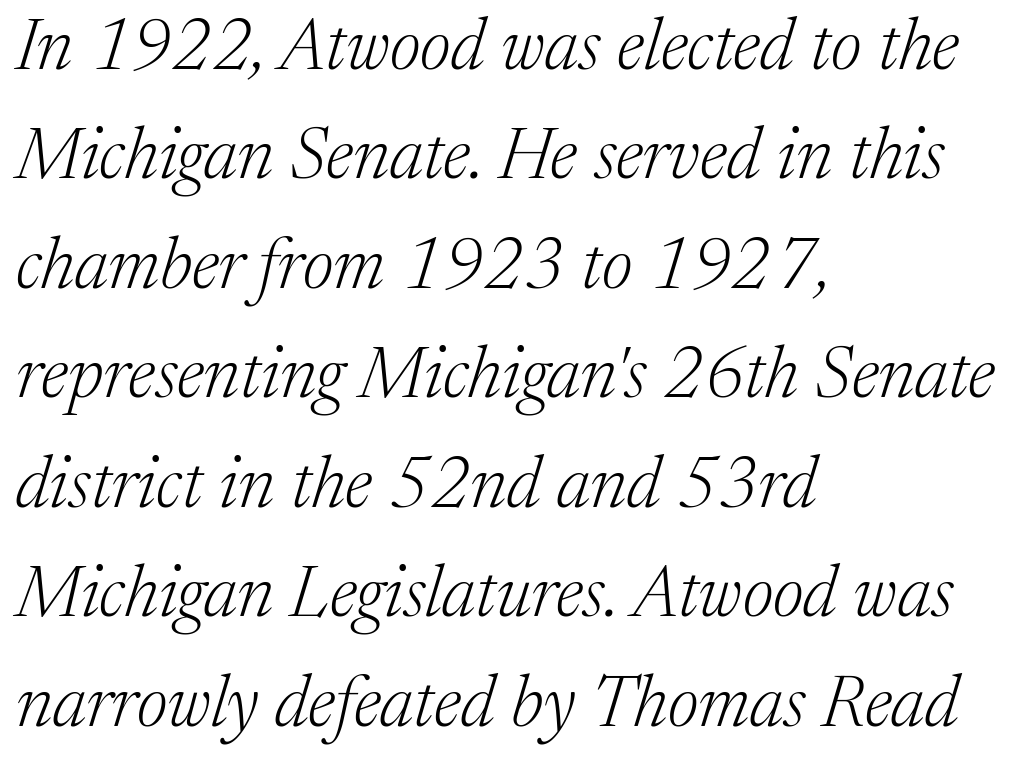
The image shows 72 px light serif type, italic (leaning right); set left-aligned, normal line spacing (1.52x), normal letter spacing, not underlined; medium stroke contrast and a medium x-height.
